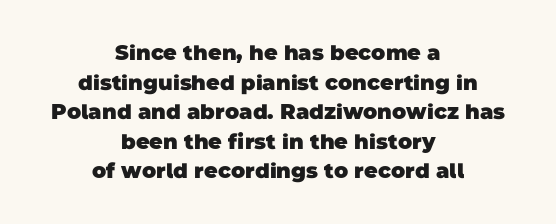
This sample is center-justified, so both line endings float freely. Stroke thickness is high; the sample reads as a true bold. Underlining? Definitely not there. How are the letters spaced? Ordinarily, with no added tracking.
